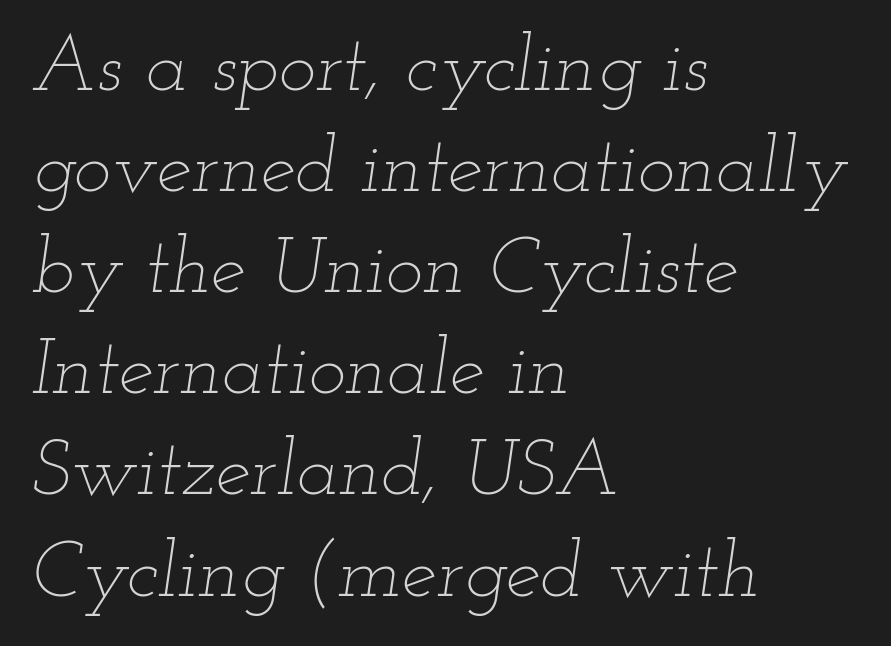
Q: Is the text bold? A: No.
Q: Is the text italic (slanted)? A: Yes, it leans right by about 12 degrees.
Q: Is the text underlined? A: No.
Q: How is the paragraph aligned? A: Left-aligned.
Q: Is the spacing between letters normal or unusually wide? A: Normal.
Q: Is the spacing between lines tight, normal or loose? A: Normal.
Q: Width (condensed, normal, or wide)? A: Wide.
Q: Stroke contrast? A: Low.
Q: x-height? A: Small.
Q: Monospaced? A: No.
